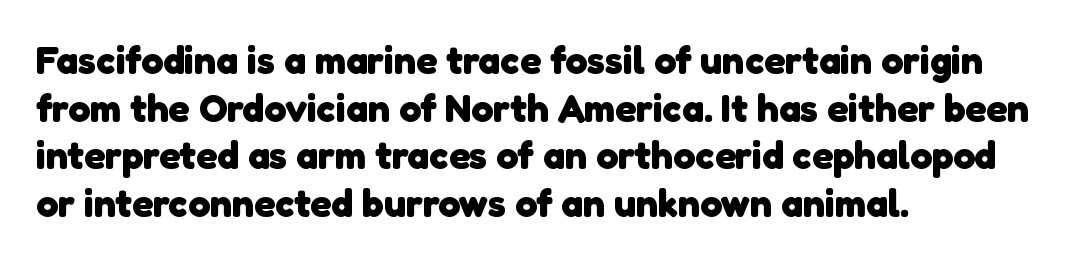
Q: Is the text bold? A: Yes.
Q: Is the typeface a serif or a sans-serif typeface? A: Sans-serif.
Q: Is the text underlined? A: No.
Q: How is the paragraph aligned? A: Left-aligned.
Q: Is the spacing between letters normal or unusually wide? A: Normal.
Q: Width (condensed, normal, or wide)? A: Normal.
Q: Stroke contrast? A: Low.
Q: x-height? A: Medium.
Q: Monospaced? A: No.
